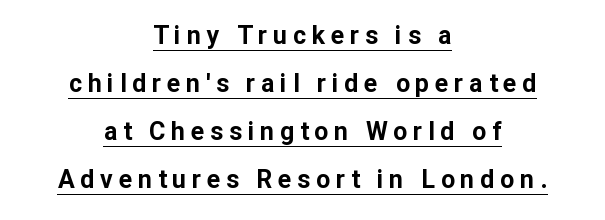
The image shows 25 px bold type, upright; set centered, loose line spacing (1.92x), unusually wide letter spacing (+0.23 em), underlined.
